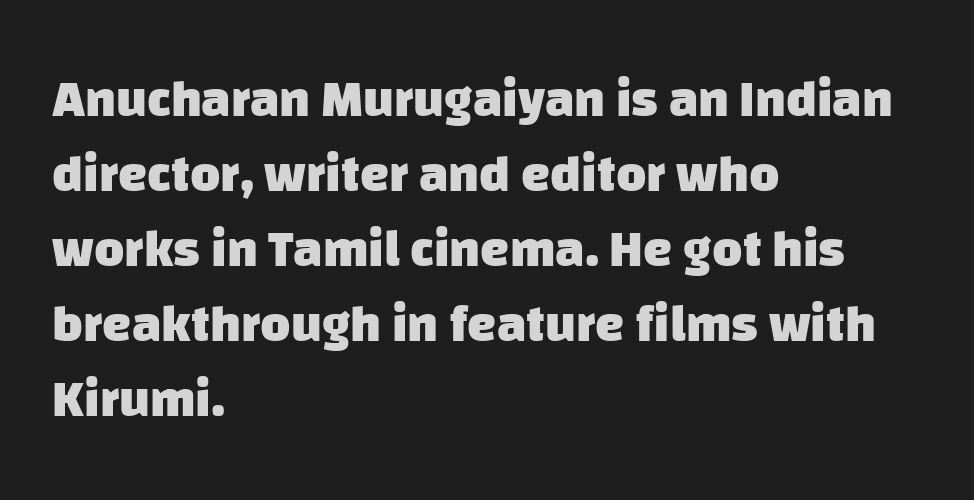
Q: Is the text bold? A: Yes.
Q: Is the typeface a serif or a sans-serif typeface? A: Sans-serif.
Q: Is the text underlined? A: No.
Q: How is the paragraph aligned? A: Left-aligned.
Q: Is the spacing between letters normal or unusually wide? A: Normal.
Q: Is the spacing between lines tight, normal or loose? A: Normal.
Q: Width (condensed, normal, or wide)? A: Normal.
Q: Stroke contrast? A: Low.
Q: x-height? A: Large.
Q: Monospaced? A: No.
